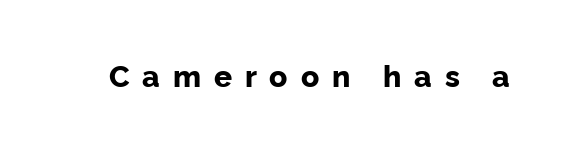
The image shows 30 px bold sans-serif type, upright; set unusually wide letter spacing (+0.43 em), not underlined; low stroke contrast and a medium x-height.
